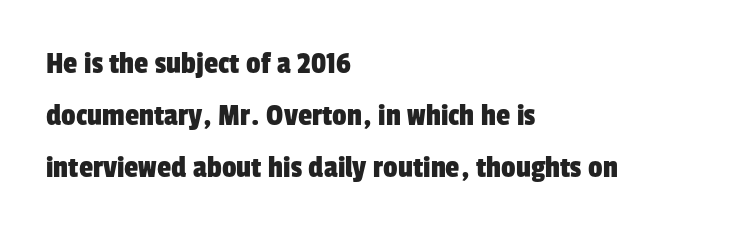
Stroke terminals: plain, sans-serif. The line-height multiplier appears to be the usual default. Words float on clear page, feet unadorned. Spacing verdict: proportional, widths tailored to each character. Each line starts at the same left margin while the right side varies.
